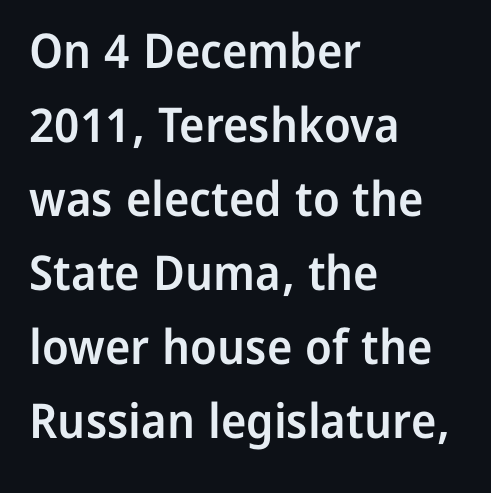
Q: Is the text bold? A: Semi-bold.
Q: Is the text italic (slanted)? A: No, it is upright.
Q: Is the typeface a serif or a sans-serif typeface? A: Sans-serif.
Q: Is the text underlined? A: No.
Q: How is the paragraph aligned? A: Left-aligned.
Q: Is the spacing between letters normal or unusually wide? A: Normal.
Q: Is the spacing between lines tight, normal or loose? A: Normal.
Q: Width (condensed, normal, or wide)? A: Normal.
Q: Stroke contrast? A: Low.
Q: x-height? A: Medium.
Q: Monospaced? A: No.
